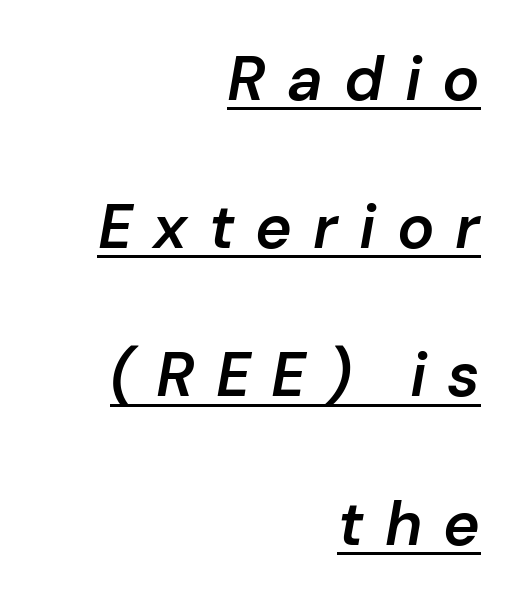
The image shows 62 px semibold type, italic (leaning right); set right-aligned, loose line spacing (2.39x), unusually wide letter spacing (+0.34 em), underlined; low stroke contrast and a medium x-height.
